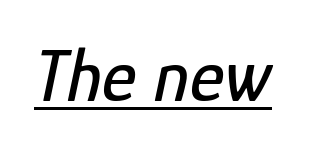
Does a line run under the words? Yes, clearly. Proportional: the letters do not fall into vertical columns. Yep, that's italic — everything's leaning. The face used here is rendered with its standard letterfit.
